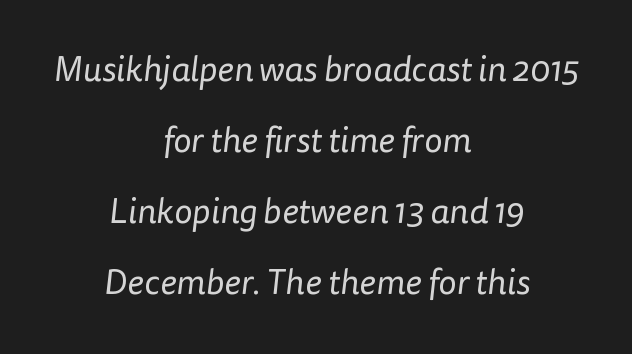
{"serif": "no", "bold": "no", "weight": "regular", "width": "normal", "stroke_contrast": "low", "x_height": "medium", "monospaced": "no", "underline": "no", "align": "center", "line_spacing": "loose", "line_spacing_ratio": 2.03, "letter_spacing": "normal", "letter_spacing_em": 0.0, "glyph_px": 35}
